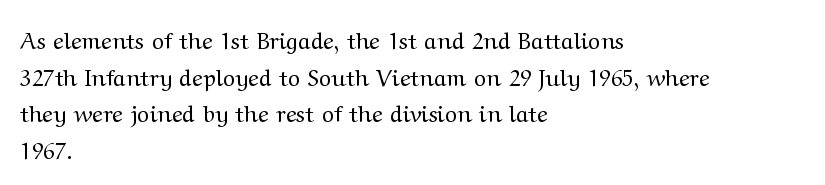
Q: Is the text bold? A: No.
Q: Is the text italic (slanted)? A: No, it is upright.
Q: Is the text underlined? A: No.
Q: How is the paragraph aligned? A: Left-aligned.
Q: Is the spacing between letters normal or unusually wide? A: Normal.
Q: Is the spacing between lines tight, normal or loose? A: Normal.
